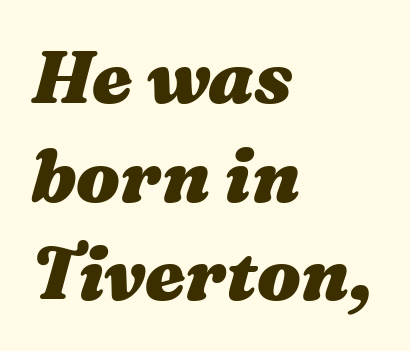
The image shows 73 px heavy, wide type, italic (leaning right); set left-aligned, normal line spacing (1.35x), normal letter spacing, not underlined; medium stroke contrast and a medium x-height.
